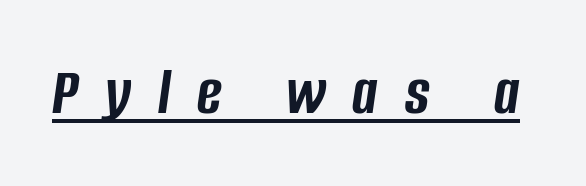
The image shows 67 px semibold, condensed type, italic (leaning right); set unusually wide letter spacing (+0.4 em), underlined; low stroke contrast and a large x-height.
